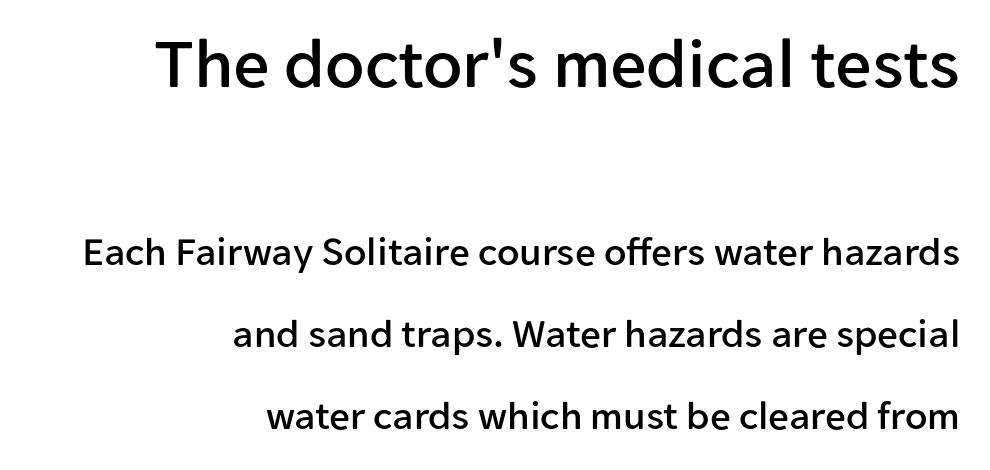
Q: Is the text italic (slanted)? A: No, it is upright.
Q: Is the typeface a serif or a sans-serif typeface? A: Sans-serif.
Q: Is the text underlined? A: No.
Q: How is the paragraph aligned? A: Right-aligned.
Q: Is the spacing between letters normal or unusually wide? A: Normal.
Q: Is the spacing between lines tight, normal or loose? A: Loose.
Q: Which block of text is set in a larger size, the first (top) or the second (bottom)? A: The first (top) one.
Q: Width (condensed, normal, or wide)? A: Normal.
Q: Stroke contrast? A: Low.
Q: x-height? A: Medium.
Q: Monospaced? A: No.
